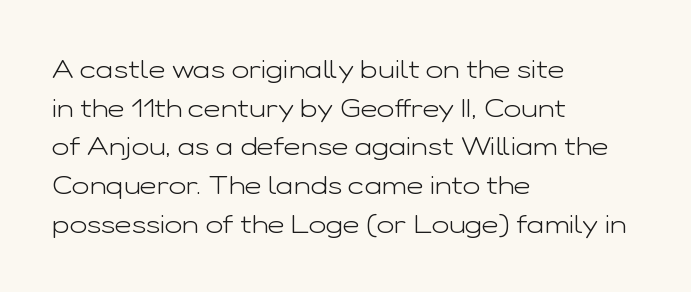
{"italic": "no", "bold": "no", "underline": "no", "align": "left", "line_spacing": "normal", "line_spacing_ratio": 1.49, "letter_spacing": "normal", "letter_spacing_em": 0.0, "glyph_px": 26}
